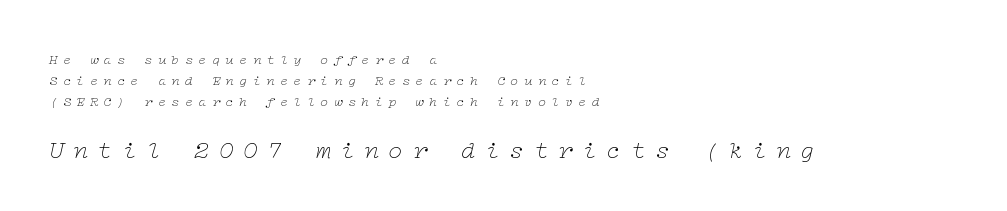
The image shows 25 px text type, italic (leaning right); set left-aligned, normal line spacing (1.5x), unusually wide letter spacing (+0.37 em), not underlined; the second (bottom) block is 1.79x larger.
